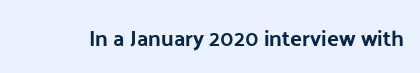
{"italic": "no", "bold": "yes", "underline": "no", "letter_spacing": "normal", "letter_spacing_em": 0.0, "glyph_px": 22}
